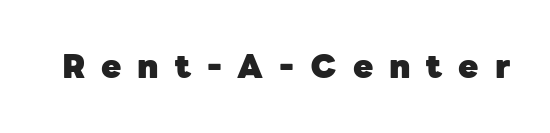
The image shows 33 px heavy sans-serif type, upright; set unusually wide letter spacing (+0.48 em), not underlined; low stroke contrast and a medium x-height.
